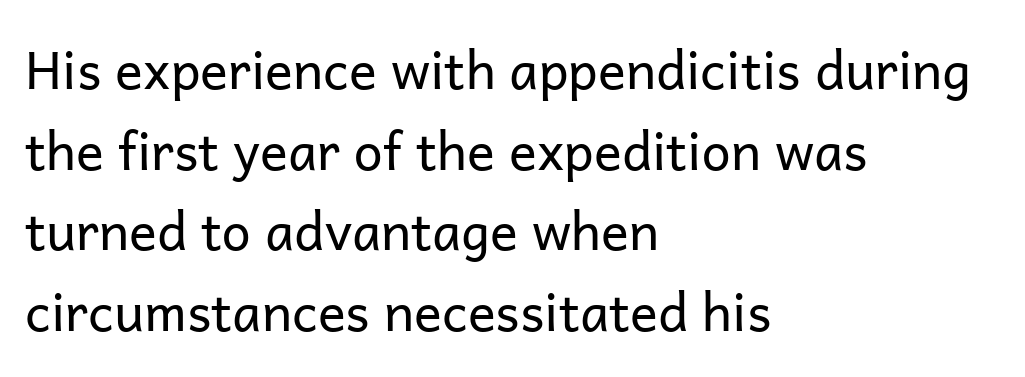
The string is rendered with underlining switched off. The typesetting does not lean heavy: it is not bold. Characters remain perfectly vertical along every line. What stands out about the letter spacing? Nothing — it is the standard amount. This sample uses a sans-serif face. The compositor pushed each line to the left boundary.
